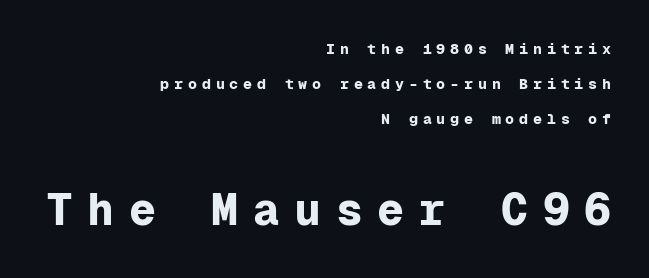
The image shows 45 px bold sans-serif type, upright, monospaced; set right-aligned, loose line spacing (2.34x), unusually wide letter spacing (+0.32 em), not underlined; the second (bottom) block is 3.0x larger; low stroke contrast and a medium x-height.
